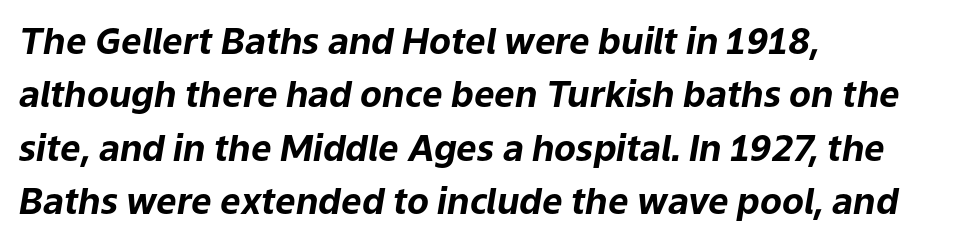
The image shows 36 px bold type, italic (leaning right); set left-aligned, normal line spacing (1.48x), normal letter spacing, not underlined; low stroke contrast and a medium x-height.
